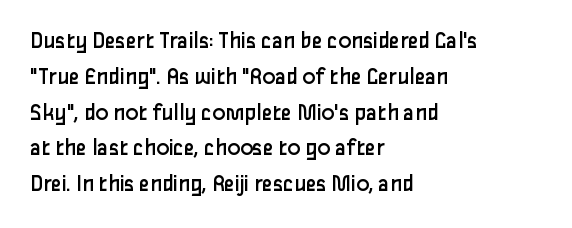
{"italic": "no", "bold": "no", "underline": "no", "align": "left", "line_spacing": "normal", "line_spacing_ratio": 1.49, "letter_spacing": "normal", "letter_spacing_em": 0.0, "glyph_px": 24}
